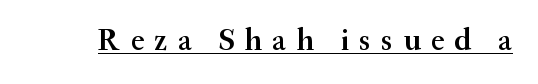
{"serif": "yes", "italic": "no", "bold": "semi", "weight": "semibold", "width": "normal", "stroke_contrast": "medium", "x_height": "small", "monospaced": "no", "underline": "yes", "letter_spacing": "wide", "letter_spacing_em": 0.33, "glyph_px": 31}
